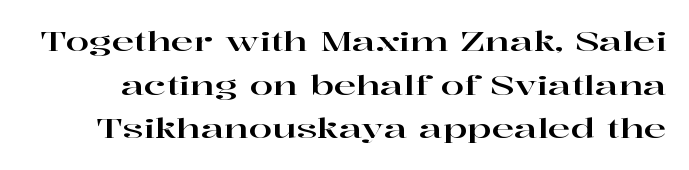
Italic: no, the glyphs are upright roman. One glance says typical: line gaps are just what's usual. Letter spacing: default. Just letters on the line, the space beneath them empty.
